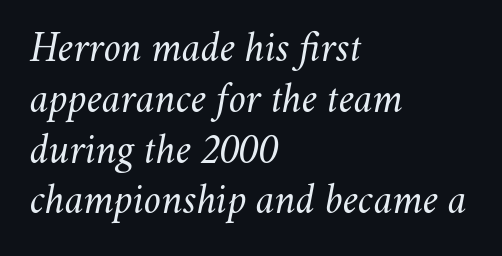
In terms of posture, this sample is oblique. Line beginnings align vertically; line endings do not. Each stroke keeps to a modest, everyday thickness or less. Rule under the text: the space is simply empty. You could call the tracking neutral — neither tight nor loose. The face used here is proportionally spaced, like ordinary book or web type.
